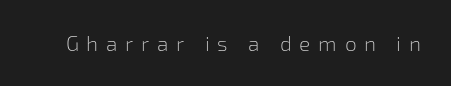
{"italic": "no", "bold": "no", "underline": "no", "letter_spacing": "wide", "letter_spacing_em": 0.37, "glyph_px": 21}
